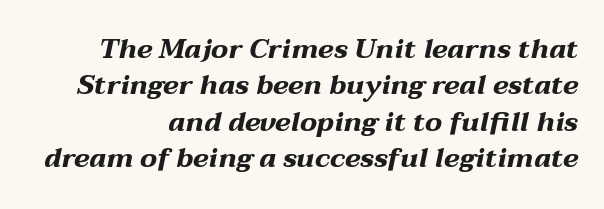
The image shows 27 px bold type, italic (leaning right); set right-aligned, normal line spacing (1.35x), normal letter spacing, not underlined.
